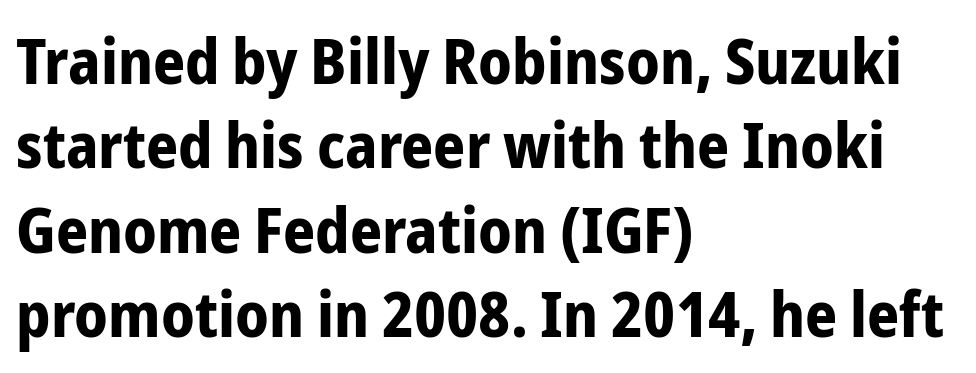
Q: Is the text bold? A: Yes.
Q: Is the text italic (slanted)? A: No, it is upright.
Q: Is the typeface a serif or a sans-serif typeface? A: Sans-serif.
Q: Is the text underlined? A: No.
Q: How is the paragraph aligned? A: Left-aligned.
Q: Is the spacing between letters normal or unusually wide? A: Normal.
Q: Is the spacing between lines tight, normal or loose? A: Normal.
Q: Width (condensed, normal, or wide)? A: Condensed.
Q: Stroke contrast? A: Low.
Q: x-height? A: Medium.
Q: Monospaced? A: No.
